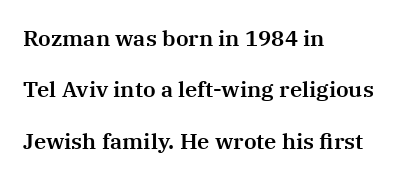
Q: Is the text italic (slanted)? A: No, it is upright.
Q: Is the text underlined? A: No.
Q: How is the paragraph aligned? A: Left-aligned.
Q: Is the spacing between letters normal or unusually wide? A: Normal.
Q: Is the spacing between lines tight, normal or loose? A: Loose.
